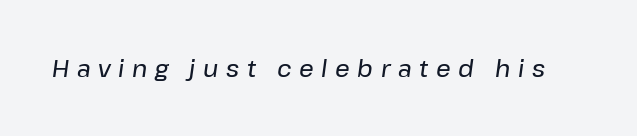
The image shows 23 px text type, italic (leaning right); set unusually wide letter spacing (+0.33 em), not underlined.
